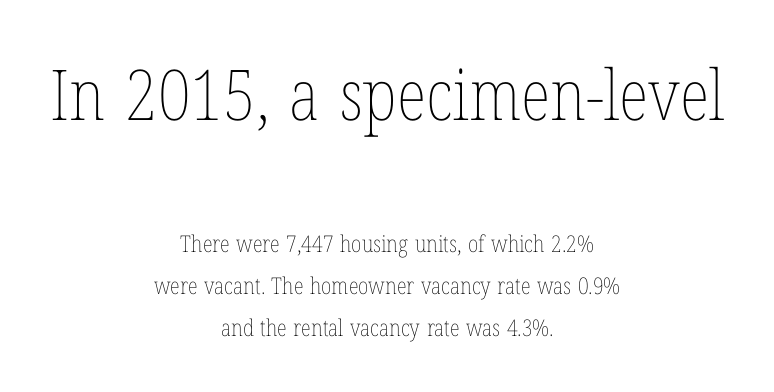
Vertical strokes here are truly vertical. Bare-footed words on every line. Stem width sits at or under what a default text font uses. Characters follow at the spacing the type designer built in. The whitespace from short lines is split evenly between both sides. Think of a printed novel: that variable character pitch is what you see here.
